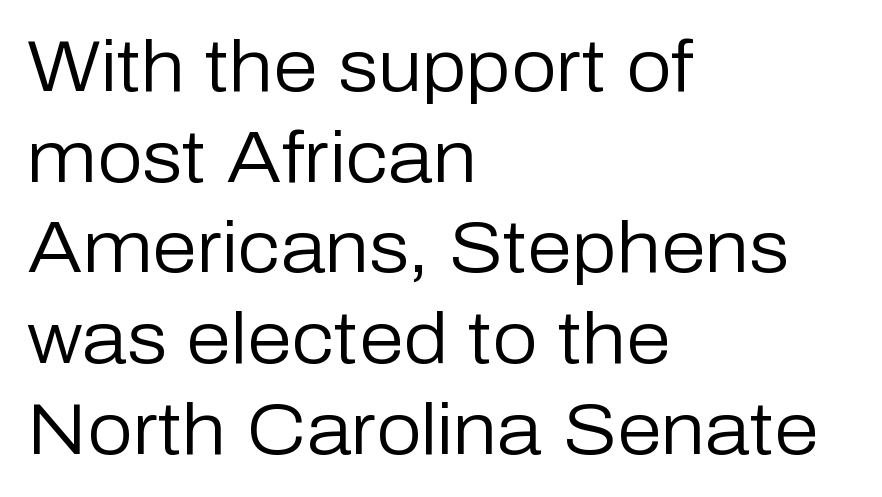
Q: Is the text bold? A: No.
Q: Is the text italic (slanted)? A: No, it is upright.
Q: Is the typeface a serif or a sans-serif typeface? A: Sans-serif.
Q: Is the text underlined? A: No.
Q: How is the paragraph aligned? A: Left-aligned.
Q: Is the spacing between letters normal or unusually wide? A: Normal.
Q: Is the spacing between lines tight, normal or loose? A: Normal.
Q: Width (condensed, normal, or wide)? A: Normal.
Q: Stroke contrast? A: Low.
Q: x-height? A: Medium.
Q: Monospaced? A: No.
